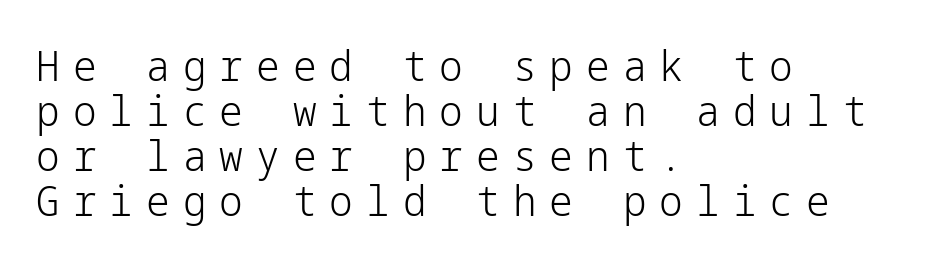
The image shows 42 px light sans-serif type, upright; set left-aligned, tight line spacing (1.07x), unusually wide letter spacing (+0.31 em), not underlined; low stroke contrast and a medium x-height.
